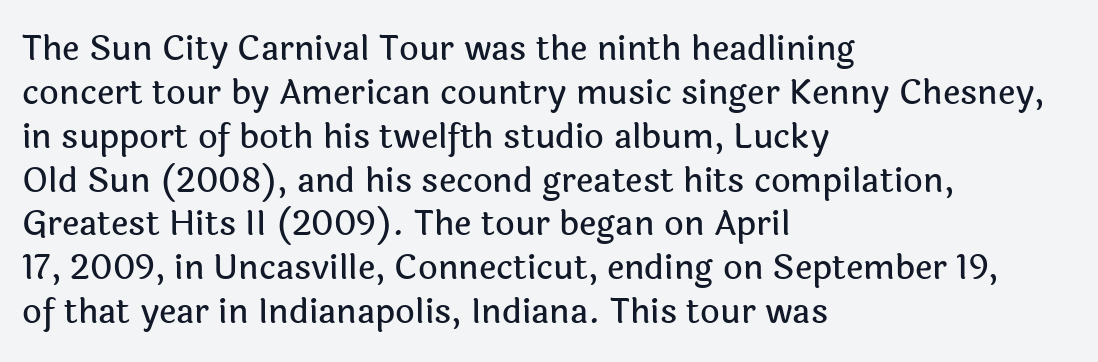
The image shows 34 px sans-serif type, upright; set left-aligned, normal line spacing (1.29x), normal letter spacing, not underlined; a medium x-height.
